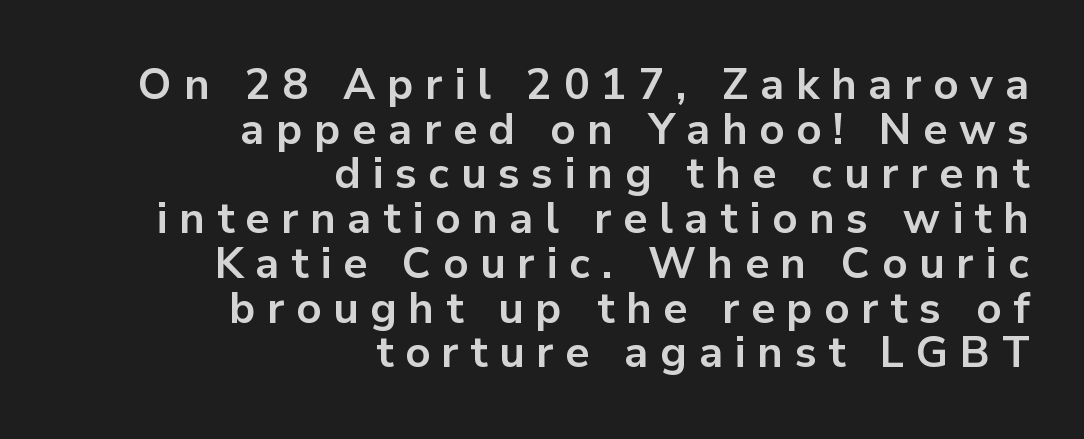
This sample trades vertical openness for compactness between lines. These lines have a slow, spaced-out rhythm from letter to letter. The text block is weighted toward the right margin, trailing off unevenly leftward. Do the characters align in a grid? No, the font is proportional. Underline: absent. This sample uses a sans-serif face.
